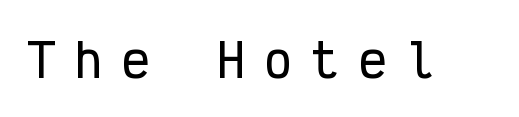
{"serif": "no", "italic": "no", "width": "condensed", "stroke_contrast": "low", "x_height": "medium", "monospaced": "yes", "underline": "no", "letter_spacing": "wide", "letter_spacing_em": 0.43, "glyph_px": 46}
